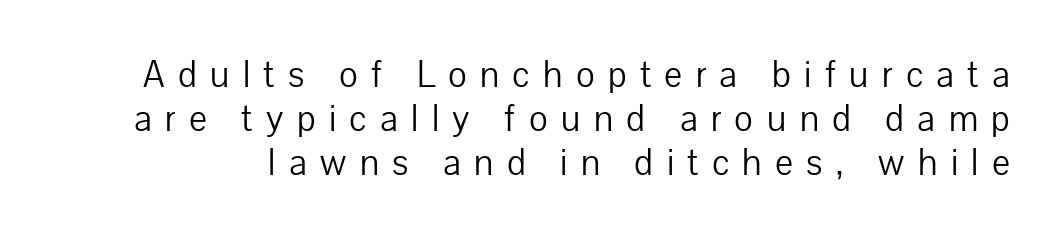
{"serif": "no", "italic": "no", "bold": "no", "weight": "light", "width": "normal", "stroke_contrast": "low", "x_height": "medium", "monospaced": "no", "underline": "no", "line_spacing_ratio": 1.16, "letter_spacing": "wide", "letter_spacing_em": 0.35, "glyph_px": 38}
